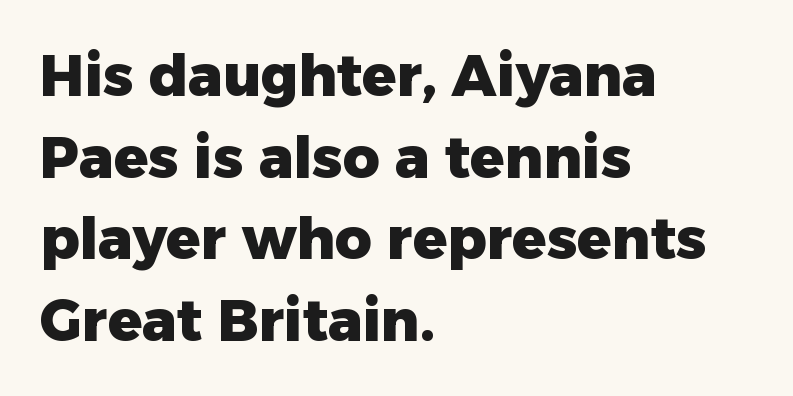
The space beneath each line is pristine and unruled. Summary of weight: heavy, a full bold. This is sans-serif lettering, the kind often seen on screens and signage. Varying glyph widths throughout — classic text-font behaviour.
